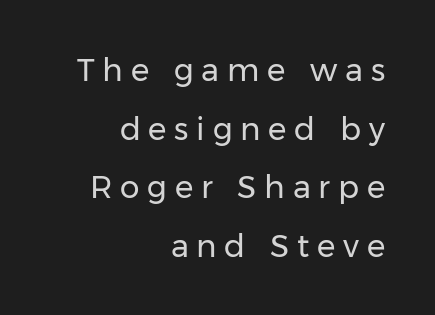
Q: Is the text bold? A: No.
Q: Is the text italic (slanted)? A: No, it is upright.
Q: Is the typeface a serif or a sans-serif typeface? A: Sans-serif.
Q: Is the text underlined? A: No.
Q: How is the paragraph aligned? A: Right-aligned.
Q: Is the spacing between letters normal or unusually wide? A: Unusually wide.
Q: Width (condensed, normal, or wide)? A: Normal.
Q: Stroke contrast? A: Low.
Q: x-height? A: Medium.
Q: Monospaced? A: No.
